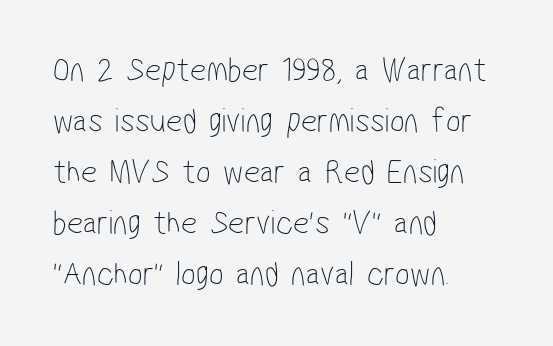
{"serif": "no", "bold": "no", "weight": "thin", "width": "condensed", "stroke_contrast": "low", "x_height": "medium", "monospaced": "no", "underline": "no", "align": "left", "line_spacing": "normal", "line_spacing_ratio": 1.46, "letter_spacing": "normal", "letter_spacing_em": 0.0, "glyph_px": 35}
